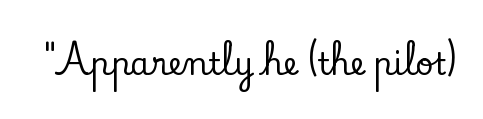
{"serif": "yes", "italic": "no", "width": "normal", "stroke_contrast": "low", "x_height": "small", "monospaced": "no", "underline": "no", "letter_spacing": "normal", "letter_spacing_em": 0.0, "glyph_px": 31}
